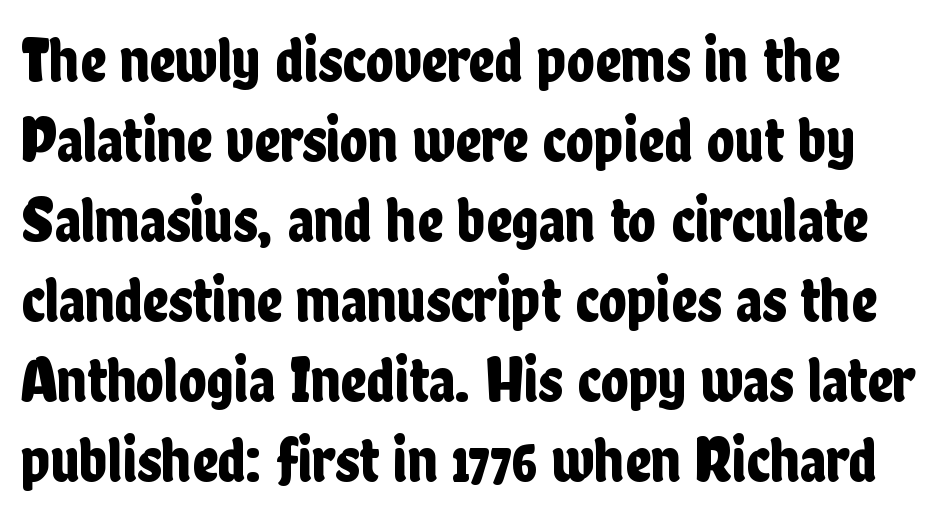
Q: Is the text italic (slanted)? A: No, it is upright.
Q: Is the typeface a serif or a sans-serif typeface? A: Sans-serif.
Q: Is the text underlined? A: No.
Q: Is the spacing between letters normal or unusually wide? A: Normal.
Q: Is the spacing between lines tight, normal or loose? A: Normal.
Q: Width (condensed, normal, or wide)? A: Condensed.
Q: Stroke contrast? A: Low.
Q: x-height? A: Medium.
Q: Monospaced? A: No.
